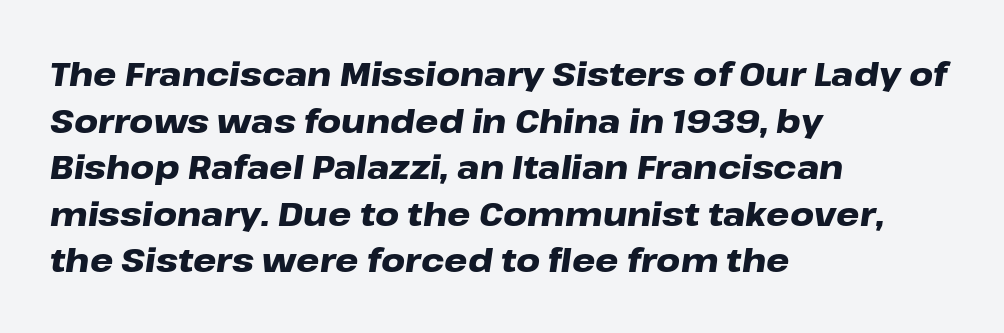
The image shows 33 px heavy, wide type, italic (leaning right); set left-aligned, normal line spacing (1.41x), normal letter spacing, not underlined; low stroke contrast and a medium x-height.
